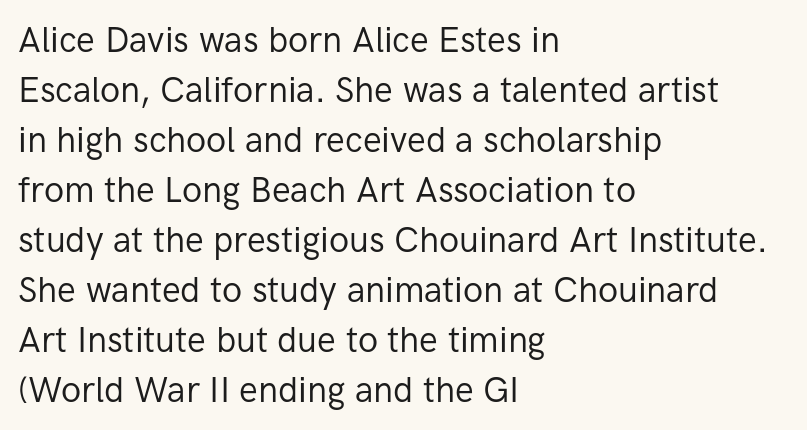
Q: Is the text bold? A: No.
Q: Is the text italic (slanted)? A: No, it is upright.
Q: Is the typeface a serif or a sans-serif typeface? A: Sans-serif.
Q: Is the text underlined? A: No.
Q: How is the paragraph aligned? A: Left-aligned.
Q: Is the spacing between letters normal or unusually wide? A: Normal.
Q: Is the spacing between lines tight, normal or loose? A: Normal.
Q: Width (condensed, normal, or wide)? A: Normal.
Q: Stroke contrast? A: Low.
Q: x-height? A: Medium.
Q: Monospaced? A: No.
